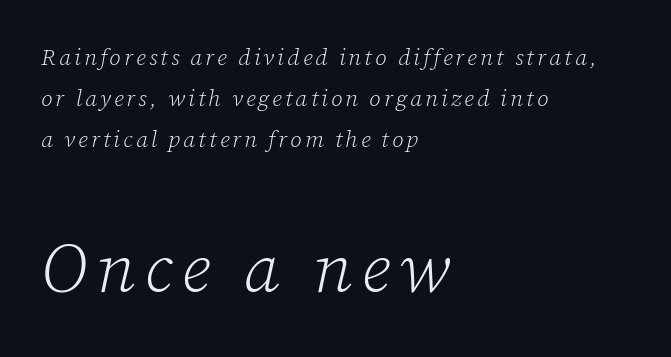
Q: Is the text bold? A: No.
Q: Is the text italic (slanted)? A: Yes, it leans right by about 12 degrees.
Q: Is the typeface a serif or a sans-serif typeface? A: Serif.
Q: Is the text underlined? A: No.
Q: How is the paragraph aligned? A: Left-aligned.
Q: Which block of text is set in a larger size, the first (top) or the second (bottom)? A: The second (bottom) one.
Q: Width (condensed, normal, or wide)? A: Normal.
Q: Stroke contrast? A: Low.
Q: x-height? A: Medium.
Q: Monospaced? A: No.
